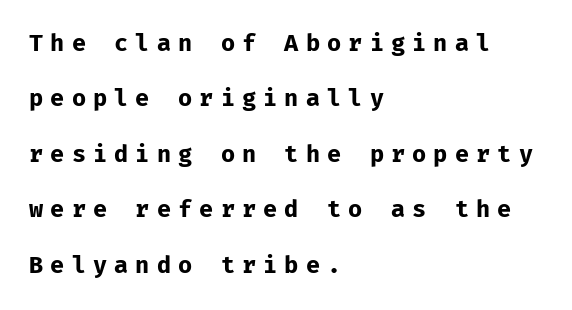
The image shows 23 px bold type, upright; set left-aligned, loose line spacing (2.41x), unusually wide letter spacing (+0.31 em), not underlined.
